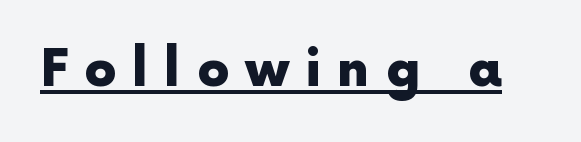
{"serif": "no", "italic": "no", "bold": "yes", "weight": "heavy", "width": "normal", "x_height": "medium", "monospaced": "no", "underline": "yes", "letter_spacing": "wide", "letter_spacing_em": 0.31, "glyph_px": 51}
